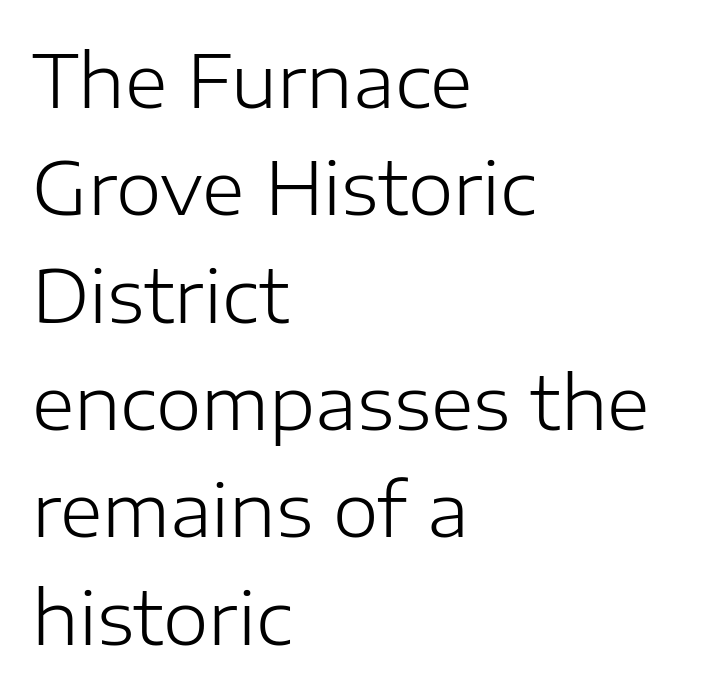
The image shows 73 px light sans-serif type, upright; set left-aligned, normal line spacing (1.47x), normal letter spacing, not underlined; low stroke contrast and a medium x-height.
